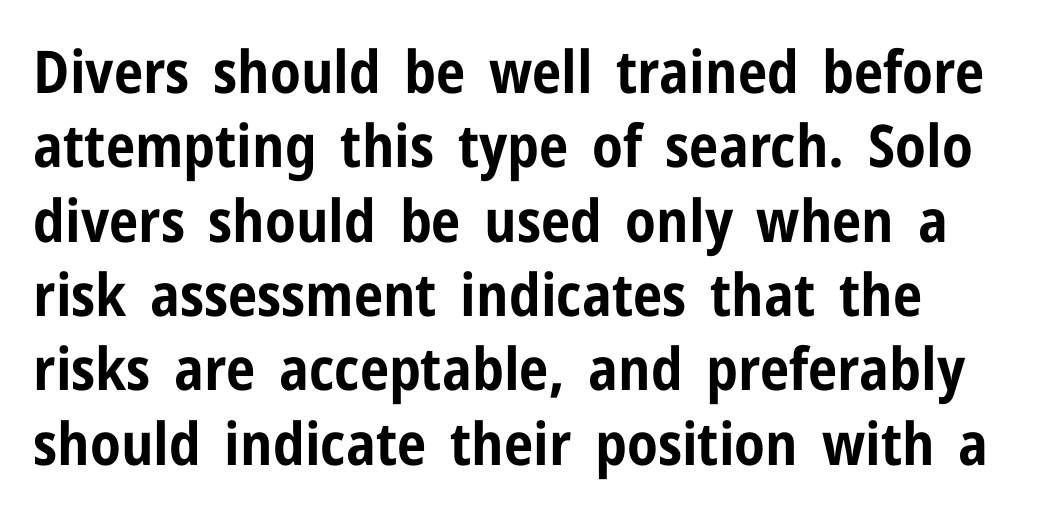
Q: Is the text bold? A: Yes.
Q: Is the text italic (slanted)? A: No, it is upright.
Q: Is the typeface a serif or a sans-serif typeface? A: Sans-serif.
Q: Is the text underlined? A: No.
Q: Is the spacing between letters normal or unusually wide? A: Normal.
Q: Is the spacing between lines tight, normal or loose? A: Normal.
Q: Width (condensed, normal, or wide)? A: Condensed.
Q: Stroke contrast? A: Low.
Q: x-height? A: Medium.
Q: Monospaced? A: No.
